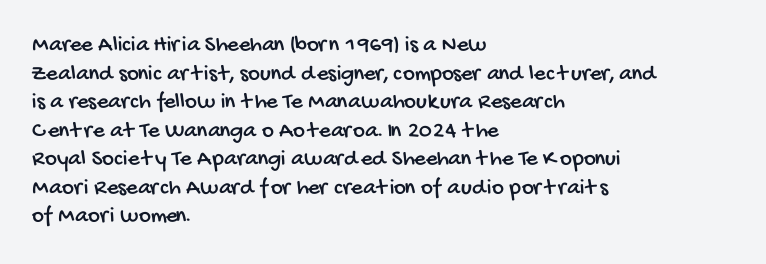
{"underline": "no", "align": "left", "line_spacing_ratio": 1.24, "letter_spacing": "normal", "letter_spacing_em": 0.0, "glyph_px": 23}
